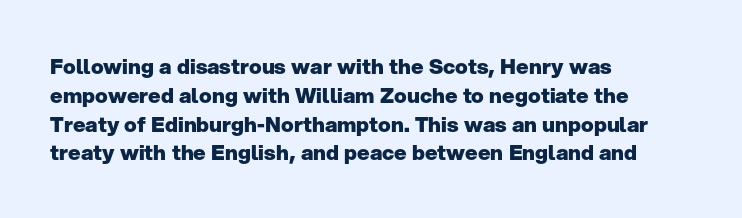
{"italic": "no", "bold": "yes", "underline": "no", "align": "left", "line_spacing": "normal", "line_spacing_ratio": 1.37, "letter_spacing": "normal", "letter_spacing_em": 0.0, "glyph_px": 21}
